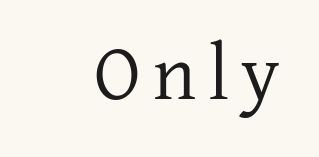
Q: Is the text bold? A: No.
Q: Is the text italic (slanted)? A: No, it is upright.
Q: Is the typeface a serif or a sans-serif typeface? A: Serif.
Q: Is the text underlined? A: No.
Q: Width (condensed, normal, or wide)? A: Normal.
Q: Stroke contrast? A: Low.
Q: x-height? A: Medium.
Q: Monospaced? A: No.
